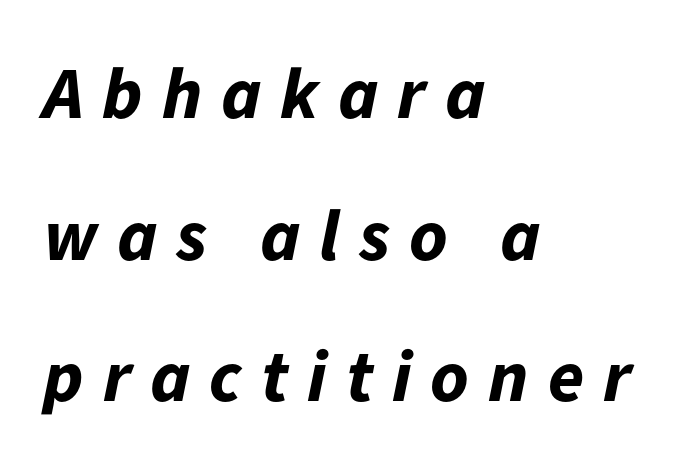
The letterforms stand isolated, each surrounded by extra space. Summary of vertical rhythm: relaxed, with wide interline spacing. The lettering tilts uniformly, giving the passage an italic look. The font is running at its bold setting.
